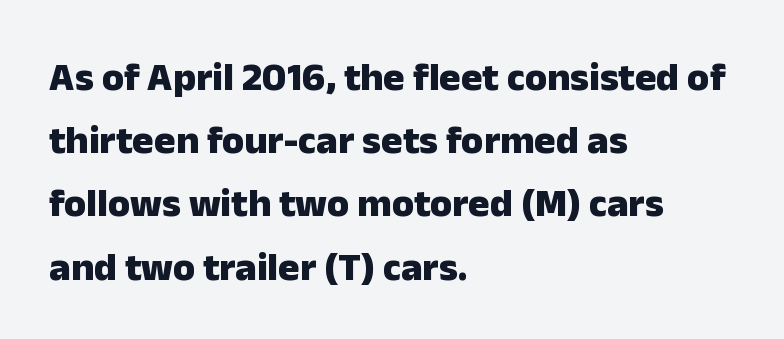
The image shows 40 px heavy sans-serif type, upright; set left-aligned, normal line spacing (1.58x), normal letter spacing, not underlined; low stroke contrast and a medium x-height.
